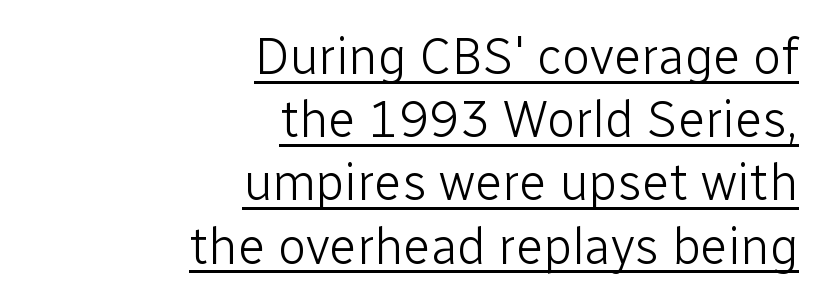
Compared with a flush-left layout, this one pins lines to the opposite, right side. This is the regular roman posture of the typeface. Each stroke keeps to a modest, everyday thickness or less. Examine the stroke ends and you'll find no serifs. The words here are underlined.
